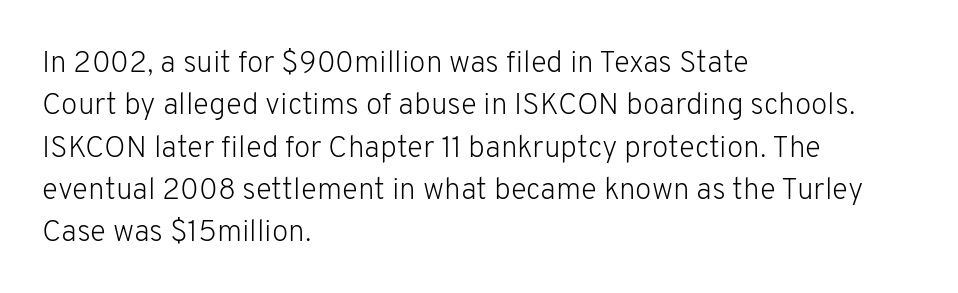
Q: Is the text bold? A: No.
Q: Is the text italic (slanted)? A: No, it is upright.
Q: Is the typeface a serif or a sans-serif typeface? A: Sans-serif.
Q: Is the text underlined? A: No.
Q: How is the paragraph aligned? A: Left-aligned.
Q: Is the spacing between letters normal or unusually wide? A: Normal.
Q: Is the spacing between lines tight, normal or loose? A: Normal.
Q: Width (condensed, normal, or wide)? A: Normal.
Q: Stroke contrast? A: Low.
Q: x-height? A: Medium.
Q: Monospaced? A: No.
